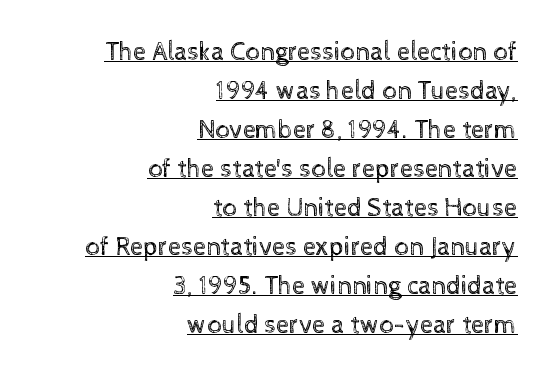
Heft: none added — not bold. The letters stand upright; this is a roman face. A student would call this right alignment; a typographer would say flush right, rag left. Is there an underline? Yes — a line sits under the letters. Letter spacing: default. Does the leading feel generous? No, just average.
